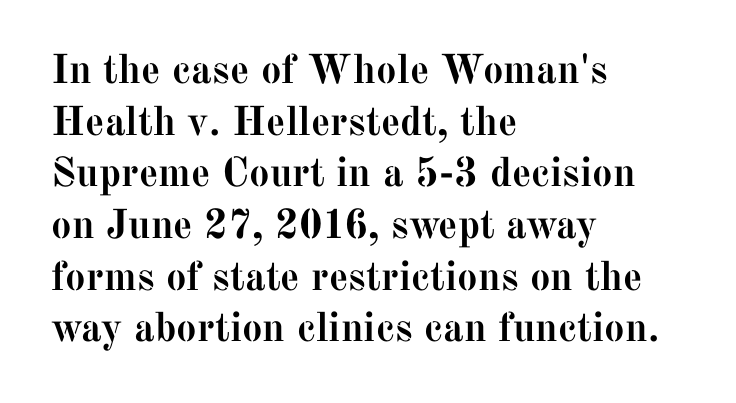
The image shows 41 px semibold serif type, upright; set left-aligned, normal line spacing (1.26x), normal letter spacing, not underlined; medium stroke contrast and a medium x-height.
